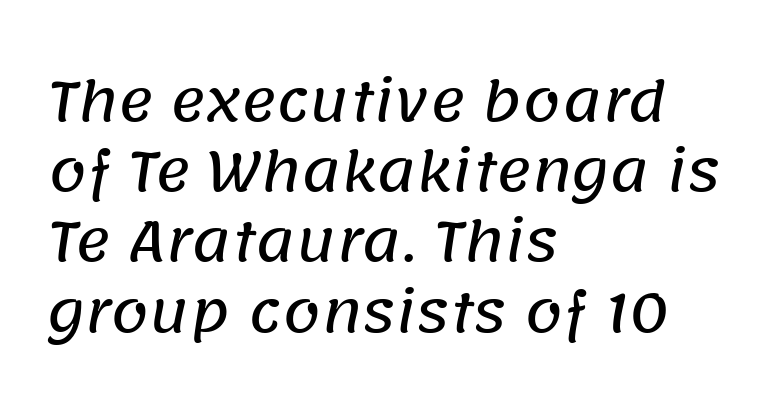
{"serif": "no", "width": "normal", "stroke_contrast": "low", "x_height": "large", "monospaced": "no", "underline": "no", "align": "left", "line_spacing": "normal", "line_spacing_ratio": 1.3, "letter_spacing": "normal", "letter_spacing_em": 0.0, "glyph_px": 54}
